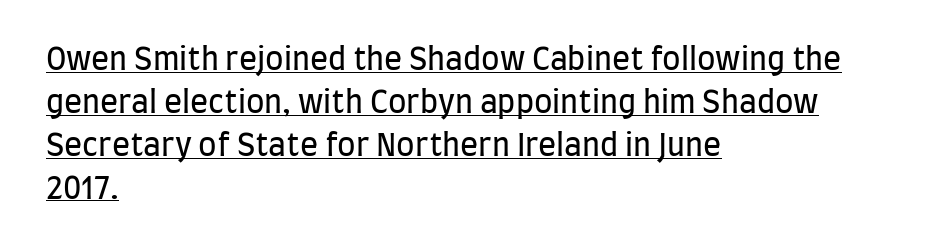
The image shows 30 px regular-weight, condensed sans-serif type, upright; set left-aligned, normal line spacing (1.43x), normal letter spacing, underlined; low stroke contrast and a large x-height.
